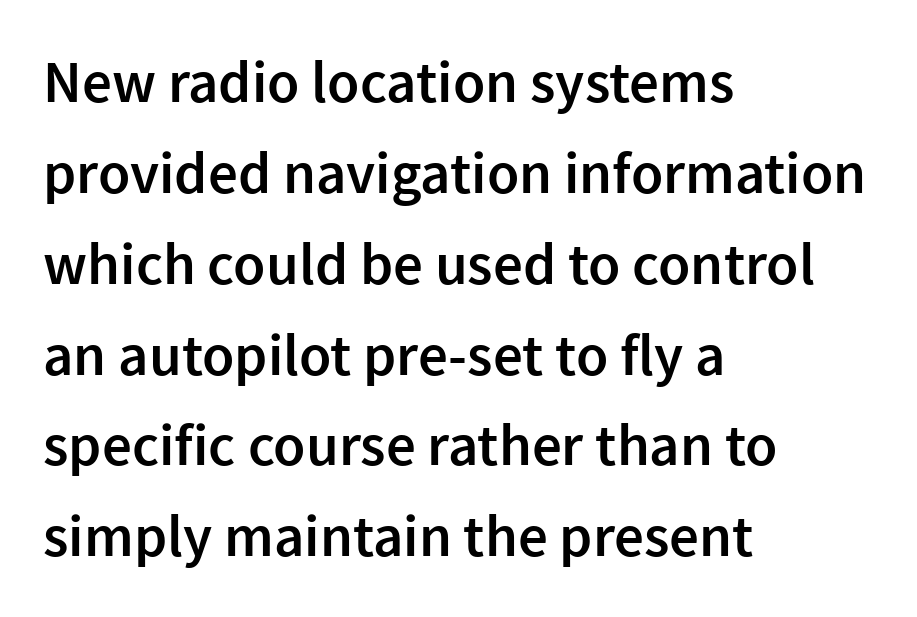
{"serif": "no", "italic": "no", "bold": "semi", "weight": "semibold", "width": "normal", "stroke_contrast": "low", "x_height": "medium", "monospaced": "no", "underline": "no", "align": "left", "line_spacing": "normal", "line_spacing_ratio": 1.54, "letter_spacing": "normal", "letter_spacing_em": 0.0, "glyph_px": 59}
